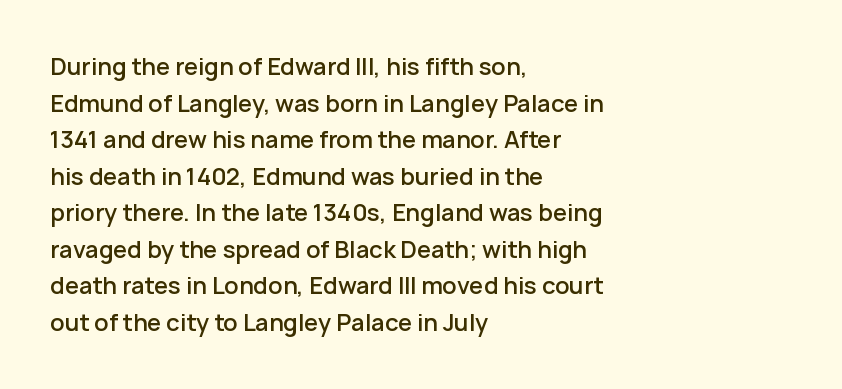
The type is set solid horizontally, with unmodified tracking. Visually the block forms a straight wall on the left and a jagged coastline on the right. Does the lettering tilt? It doesn't — this is upright. Baseline-to-baseline distance is the conventional proportion of letter height. Anything drawn beneath the words? Only blank space.
